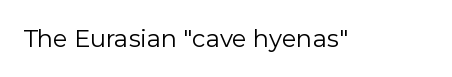
The image shows 24 px text type, upright; set normal letter spacing, not underlined.
